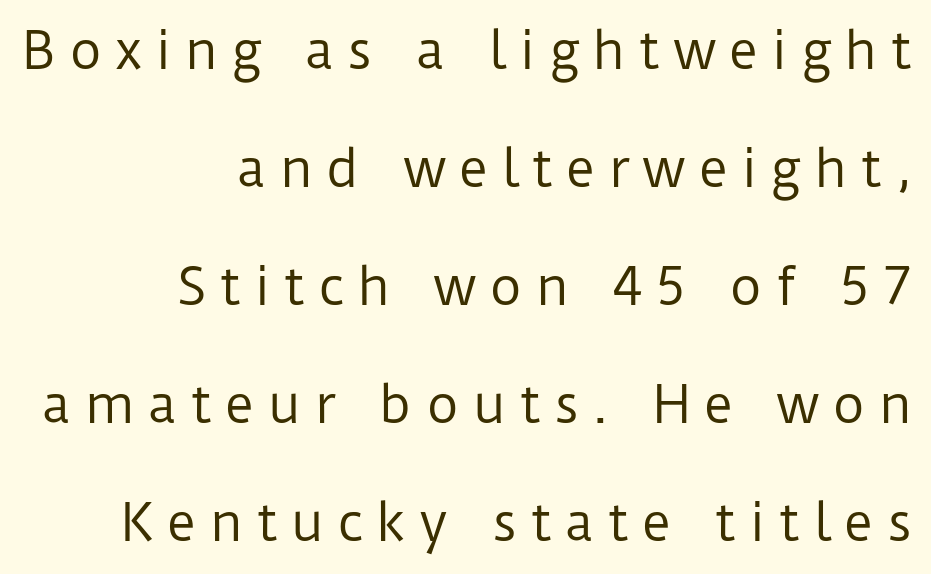
{"serif": "no", "italic": "no", "bold": "no", "weight": "regular", "width": "normal", "stroke_contrast": "low", "x_height": "medium", "monospaced": "no", "underline": "no", "align": "right", "line_spacing": "loose", "line_spacing_ratio": 2.36, "letter_spacing": "wide", "letter_spacing_em": 0.27, "glyph_px": 50}
